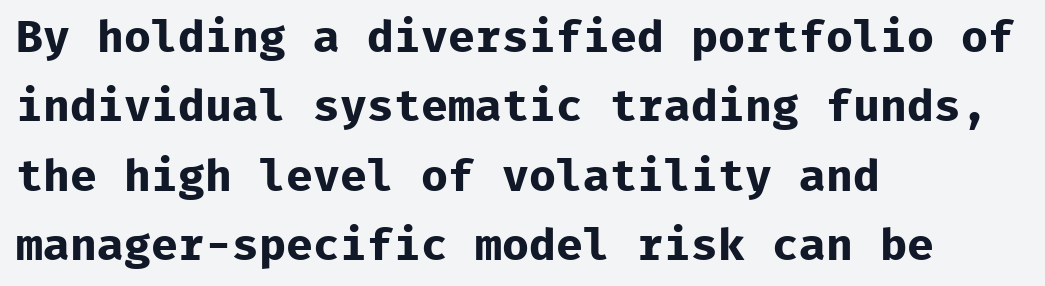
Q: Is the text bold? A: Yes.
Q: Is the text italic (slanted)? A: No, it is upright.
Q: Is the typeface a serif or a sans-serif typeface? A: Sans-serif.
Q: Is the text underlined? A: No.
Q: How is the paragraph aligned? A: Left-aligned.
Q: Is the spacing between letters normal or unusually wide? A: Normal.
Q: Is the spacing between lines tight, normal or loose? A: Normal.
Q: Width (condensed, normal, or wide)? A: Normal.
Q: Stroke contrast? A: Low.
Q: x-height? A: Medium.
Q: Monospaced? A: Yes.
